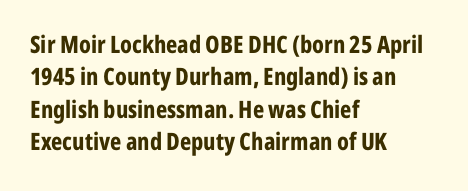
The image shows 24 px bold type, upright; set left-aligned, normal line spacing (1.35x), normal letter spacing, not underlined.
